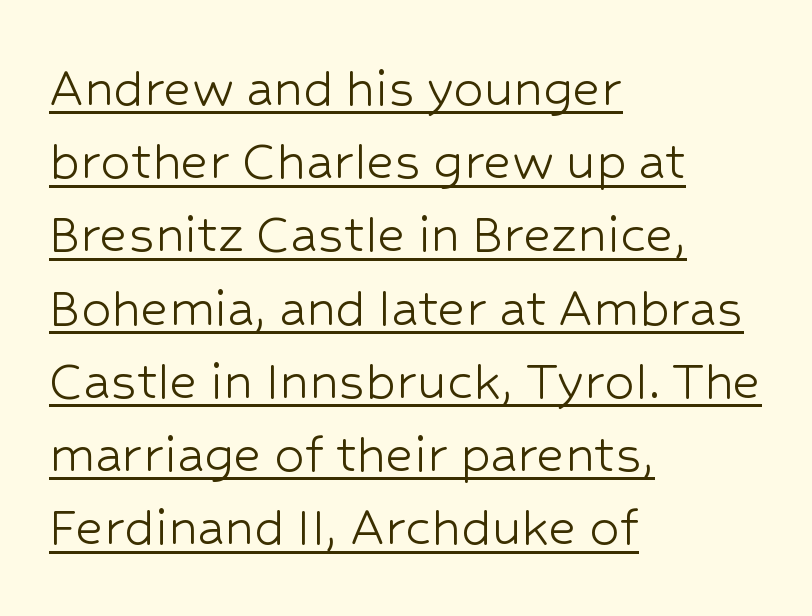
The image shows 60 px light sans-serif type, upright; set left-aligned, line spacing 1.22x, normal letter spacing, underlined; low stroke contrast and a medium x-height.
